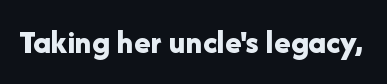
The image shows 34 px bold sans-serif type, upright; set normal letter spacing, not underlined; low stroke contrast and a medium x-height.
